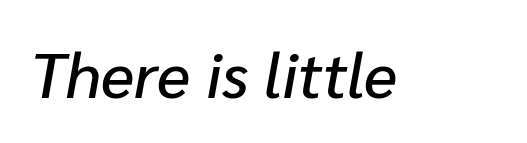
The image shows 63 px text type, italic (leaning right); set normal letter spacing, not underlined; low stroke contrast and a medium x-height.
